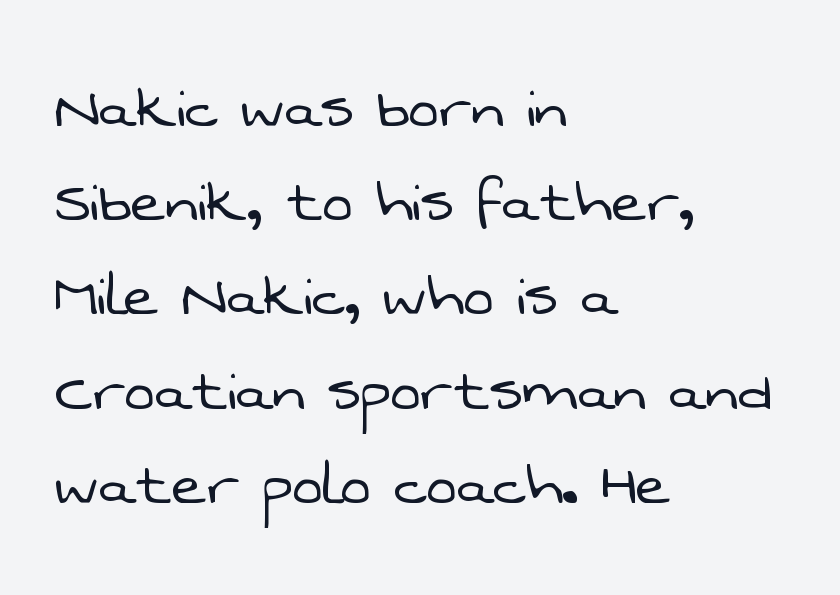
Q: Is the text bold? A: No.
Q: Is the typeface a serif or a sans-serif typeface? A: Sans-serif.
Q: Is the text underlined? A: No.
Q: How is the paragraph aligned? A: Left-aligned.
Q: Is the spacing between letters normal or unusually wide? A: Normal.
Q: Is the spacing between lines tight, normal or loose? A: Normal.
Q: Width (condensed, normal, or wide)? A: Normal.
Q: Stroke contrast? A: Low.
Q: x-height? A: Medium.
Q: Monospaced? A: No.
